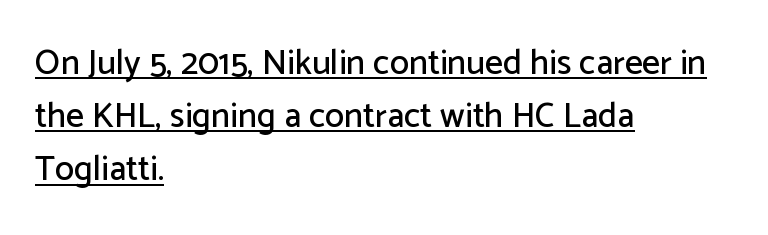
Q: Is the text italic (slanted)? A: No, it is upright.
Q: Is the typeface a serif or a sans-serif typeface? A: Sans-serif.
Q: Is the text underlined? A: Yes.
Q: How is the paragraph aligned? A: Left-aligned.
Q: Is the spacing between letters normal or unusually wide? A: Normal.
Q: Is the spacing between lines tight, normal or loose? A: Normal.
Q: Width (condensed, normal, or wide)? A: Normal.
Q: Stroke contrast? A: Low.
Q: x-height? A: Medium.
Q: Monospaced? A: No.
